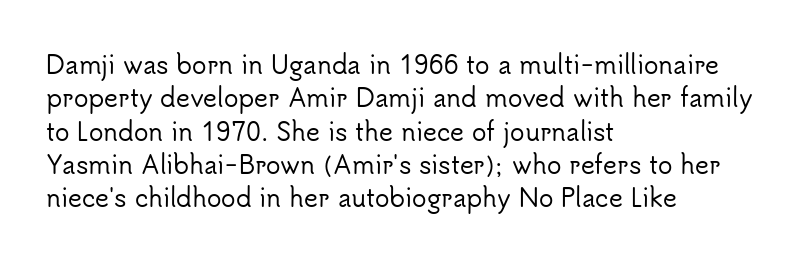
Style check: upright. Bare-footed words on every line. The passage shown has conventional tracking throughout. If you measured baseline to baseline, you'd find a middling distance. A student would call this left alignment; a typographer would say flush left, rag right.
